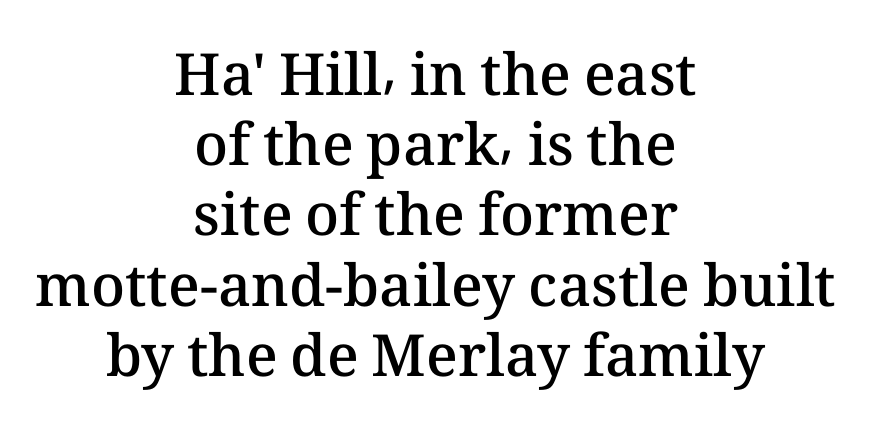
Q: Is the text bold? A: Semi-bold.
Q: Is the text italic (slanted)? A: No, it is upright.
Q: Is the text underlined? A: No.
Q: How is the paragraph aligned? A: Centered.
Q: Is the spacing between letters normal or unusually wide? A: Normal.
Q: Width (condensed, normal, or wide)? A: Normal.
Q: Stroke contrast? A: Medium.
Q: x-height? A: Medium.
Q: Monospaced? A: No.
